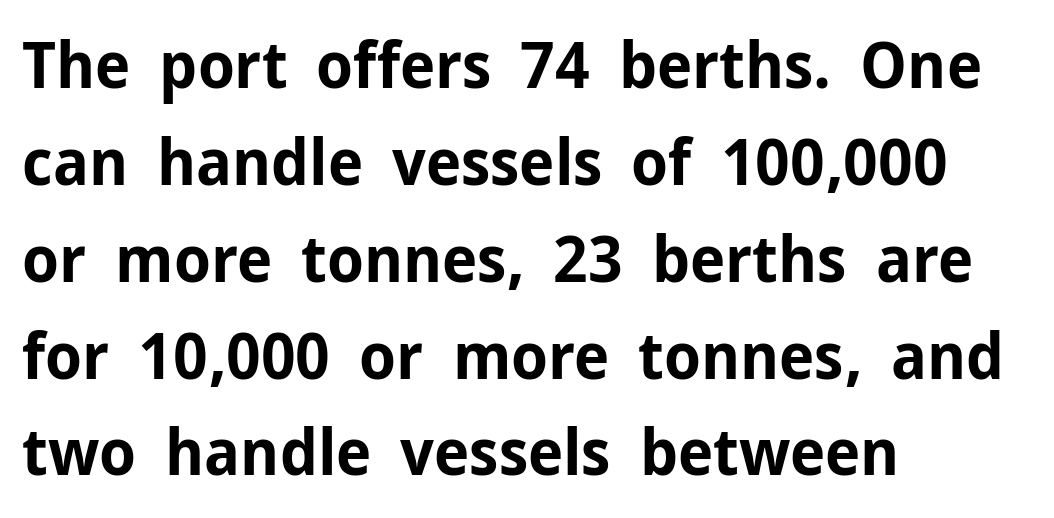
Check where the strokes stop: nothing finishes them off — pure sans. These lines are rendered in a variable-pitch font. Honestly, the letter spacing is just normal — you wouldn't notice it. The typesetter chose a ragged-right arrangement here. If you drew a line through each stem, it would be perfectly vertical. Nobody drew a line under any word here.
